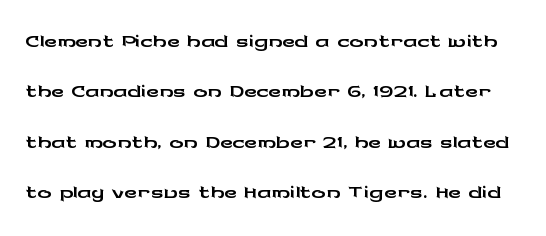
The space between consecutive lines is moderate. A typesetter would label this face a sans. The foot of each line stays bare and open. Observe the ordinary spacing: letters are neighbours, not strangers.
